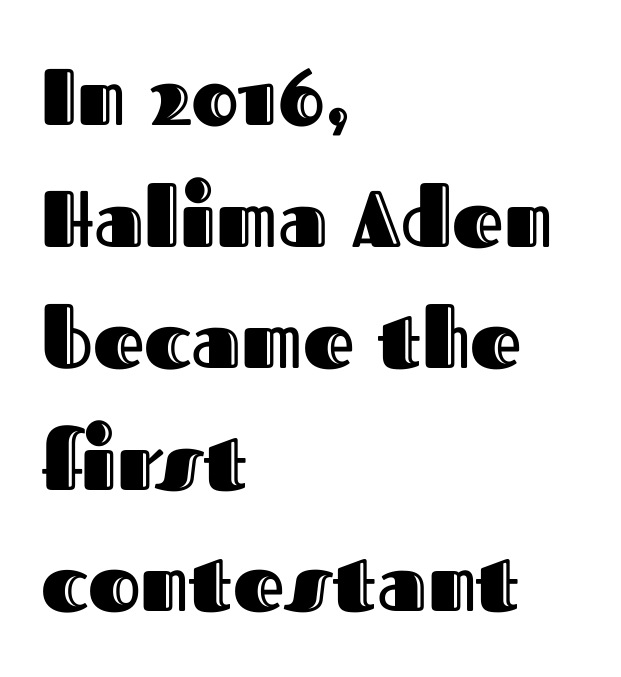
Decoration check: the copy has no underline. How are the letters spaced? Ordinarily, with no added tracking. Reading down the block, your eye returns to a fixed left position each line. Think of a printed novel: that variable character pitch is what you see here.
